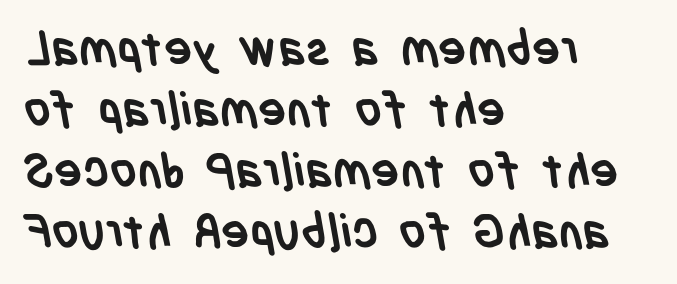
Q: Is the text bold? A: Yes.
Q: Is the typeface a serif or a sans-serif typeface? A: Sans-serif.
Q: Is the text underlined? A: No.
Q: How is the paragraph aligned? A: Left-aligned.
Q: Is the spacing between letters normal or unusually wide? A: Normal.
Q: Is the spacing between lines tight, normal or loose? A: Normal.
Q: Width (condensed, normal, or wide)? A: Condensed.
Q: Stroke contrast? A: Low.
Q: x-height? A: Large.
Q: Monospaced? A: No.
